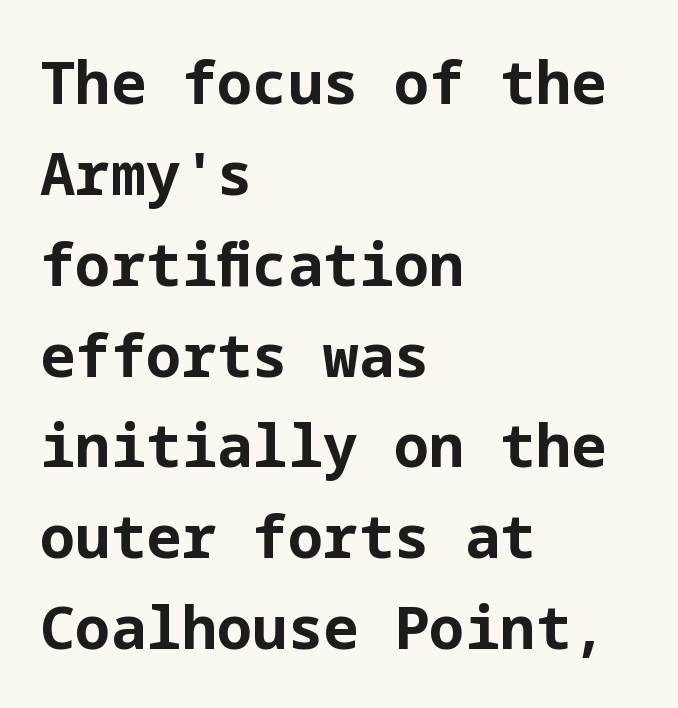
The image shows 59 px bold sans-serif type, upright; set left-aligned, normal line spacing (1.54x), normal letter spacing, not underlined; low stroke contrast and a medium x-height.
